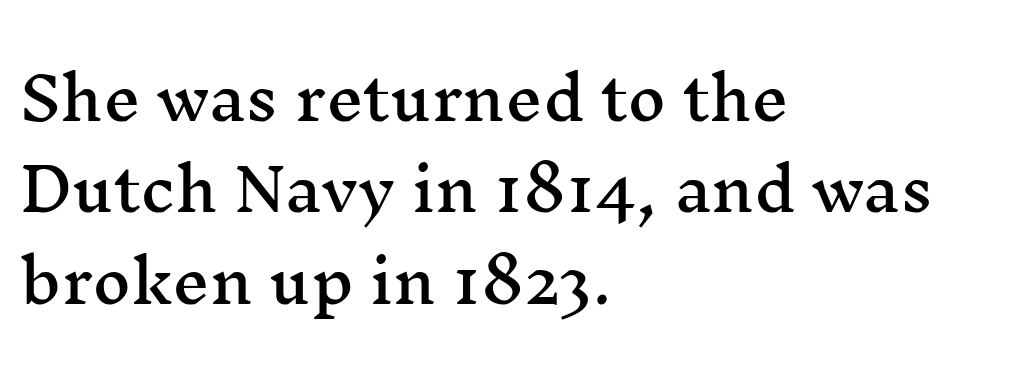
{"serif": "yes", "italic": "no", "width": "wide", "stroke_contrast": "medium", "x_height": "medium", "monospaced": "no", "underline": "no", "align": "left", "line_spacing": "normal", "line_spacing_ratio": 1.55, "letter_spacing": "normal", "letter_spacing_em": 0.0, "glyph_px": 59}
